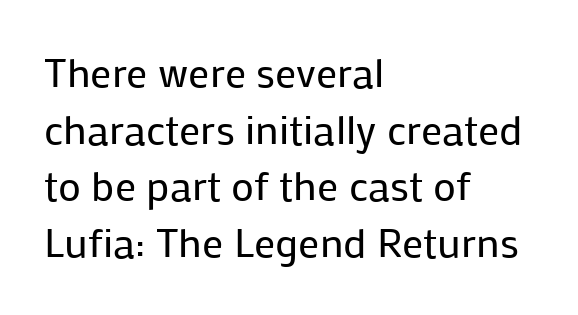
{"serif": "no", "italic": "no", "bold": "no", "weight": "regular", "width": "normal", "stroke_contrast": "low", "x_height": "medium", "monospaced": "no", "underline": "no", "align": "left", "line_spacing": "normal", "line_spacing_ratio": 1.35, "letter_spacing": "normal", "letter_spacing_em": 0.0, "glyph_px": 42}
